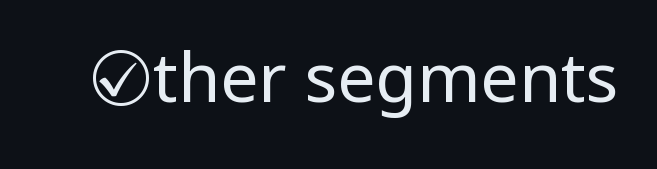
{"serif": "no", "italic": "no", "bold": "no", "weight": "regular", "width": "condensed", "stroke_contrast": "low", "underline": "no", "letter_spacing": "normal", "letter_spacing_em": 0.0, "glyph_px": 68}
